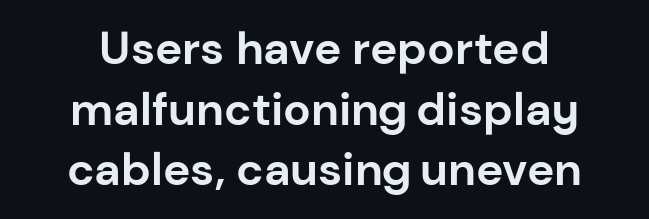
Summary of vertical rhythm: regular, with standard interline spacing. This rendering uses center alignment, leaving both contours irregular but symmetric. Heft: maximum for text — a bold. The words here are not underlined. Nope, no serifs anywhere on these letters.
